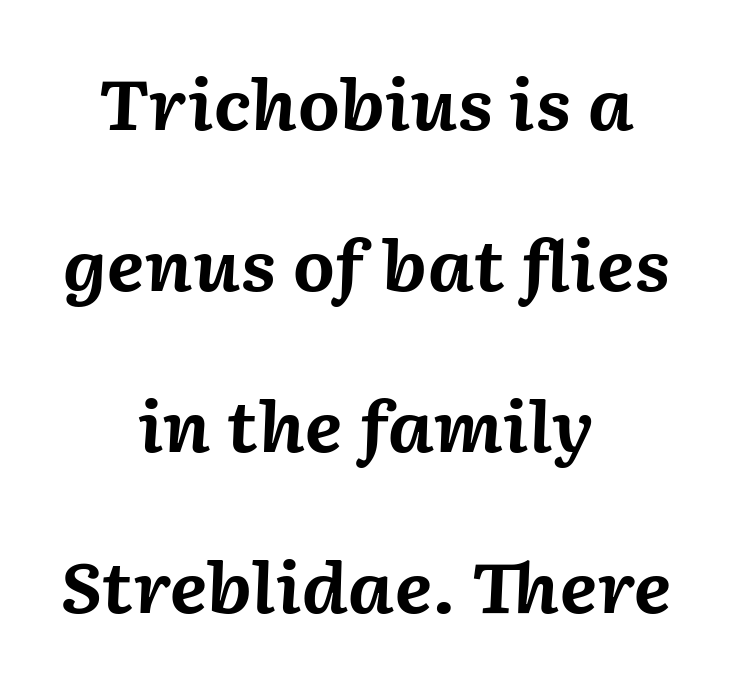
The image shows 68 px bold type, italic (leaning right); set centered, loose line spacing (2.37x), normal letter spacing, not underlined; medium stroke contrast and a medium x-height.
